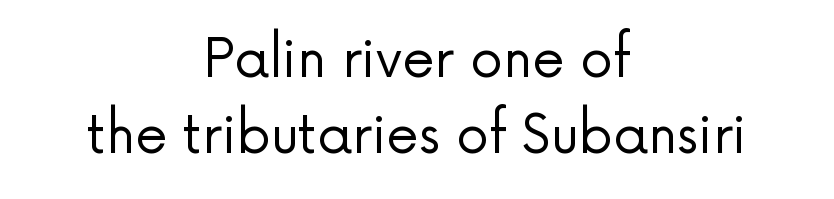
The image shows 52 px regular-weight sans-serif type, upright; set centered, normal line spacing (1.47x), normal letter spacing, not underlined; low stroke contrast and a medium x-height.
